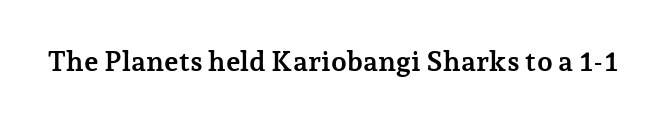
The image shows 28 px semibold serif type, upright; set normal letter spacing, not underlined; low stroke contrast and a medium x-height.
